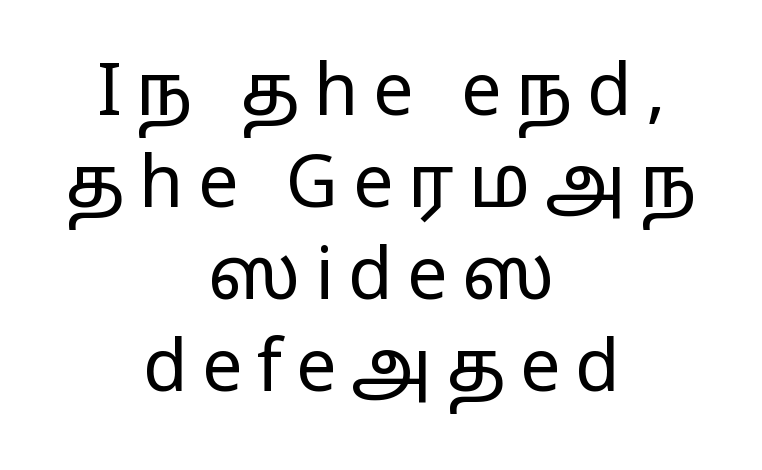
The image shows 72 px regular-weight, wide sans-serif type, upright; set centered, normal line spacing (1.28x), unusually wide letter spacing (+0.2 em), not underlined; low stroke contrast and a medium x-height.
